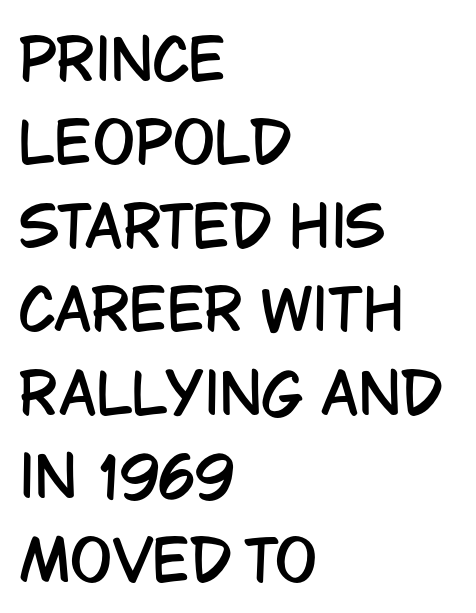
{"serif": "no", "italic": "no", "width": "condensed", "stroke_contrast": "low", "x_height": "large", "monospaced": "no", "underline": "no", "align": "left", "line_spacing": "normal", "line_spacing_ratio": 1.49, "letter_spacing": "normal", "letter_spacing_em": 0.0, "glyph_px": 56}
